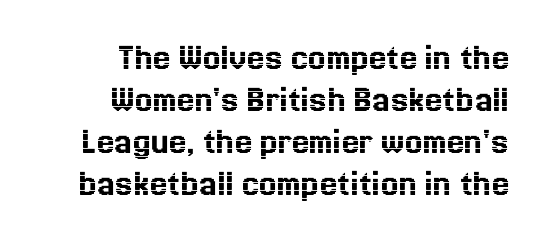
The image shows 39 px text type, upright; set right-aligned, tight line spacing (1.08x), normal letter spacing, not underlined; a medium x-height.
